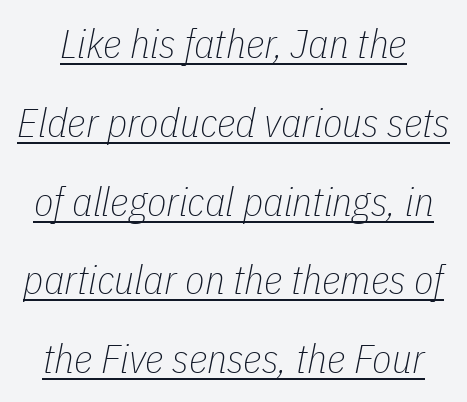
Does the lettering tilt? It does — this is italic. These lines stand farther apart than default settings would place them. The letters sit at their default tracking, neither squeezed nor spread. Proportional: the letters do not fall into vertical columns.
